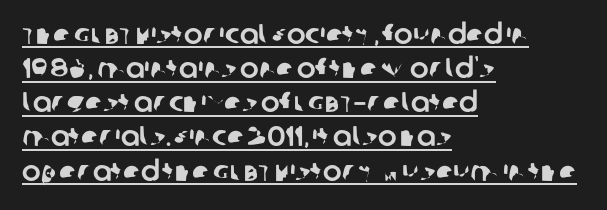
Q: Is the typeface a serif or a sans-serif typeface? A: Sans-serif.
Q: Is the text underlined? A: Yes.
Q: How is the paragraph aligned? A: Left-aligned.
Q: Is the spacing between letters normal or unusually wide? A: Normal.
Q: Width (condensed, normal, or wide)? A: Normal.
Q: Stroke contrast? A: Low.
Q: x-height? A: Large.
Q: Monospaced? A: No.
